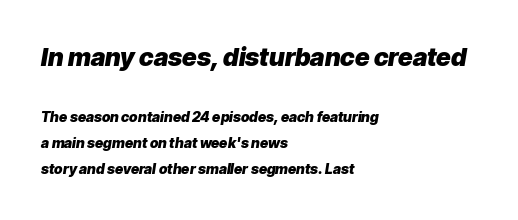
This rendering leaves character spacing at its baseline value. Between these two stacked blocks, the higher one wins on size. All the whitespace from short lines collects on the right. Emphasis-style slanted type is in use.
